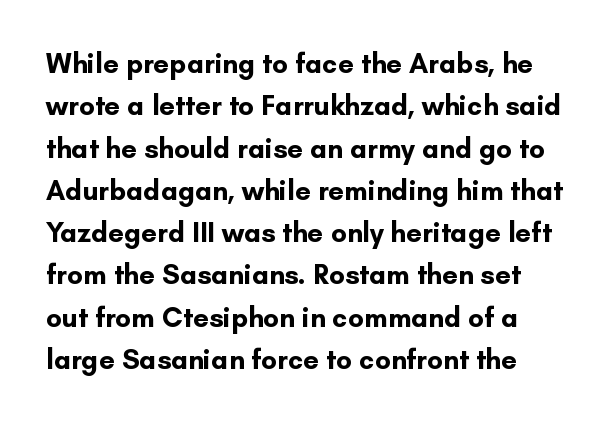
Students, note that the glyphs here touch the page at normal intervals. The typesetting leans heavy: a genuine bold. The font's upright variant was chosen for this text. These lines are rendered in a variable-pitch font.
